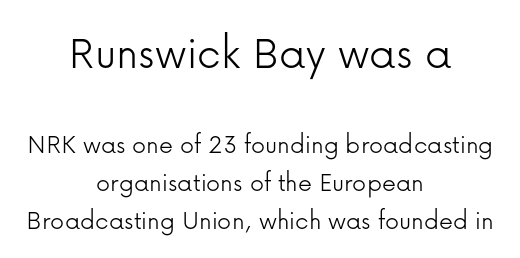
Q: Is the text bold? A: No.
Q: Is the text italic (slanted)? A: No, it is upright.
Q: Is the typeface a serif or a sans-serif typeface? A: Sans-serif.
Q: Is the text underlined? A: No.
Q: How is the paragraph aligned? A: Centered.
Q: Is the spacing between letters normal or unusually wide? A: Normal.
Q: Is the spacing between lines tight, normal or loose? A: Normal.
Q: Which block of text is set in a larger size, the first (top) or the second (bottom)? A: The first (top) one.
Q: Width (condensed, normal, or wide)? A: Normal.
Q: Stroke contrast? A: Low.
Q: x-height? A: Medium.
Q: Monospaced? A: No.
